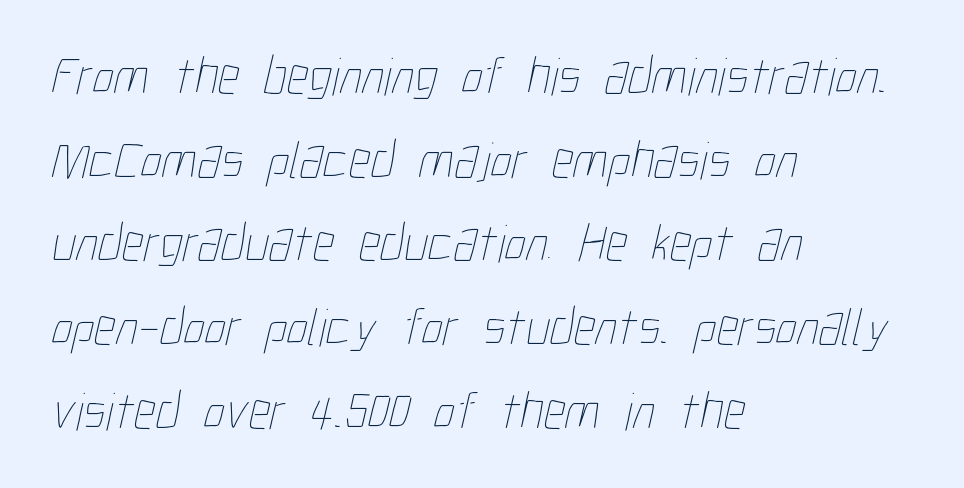
This sample has the flowing, uneven cadence of proportional lettering. Students, note that the glyphs here touch the page at normal intervals. Regular leading. If you drew a ruler down the left edge, every line would touch it. Weight: in the light-to-regular range.
